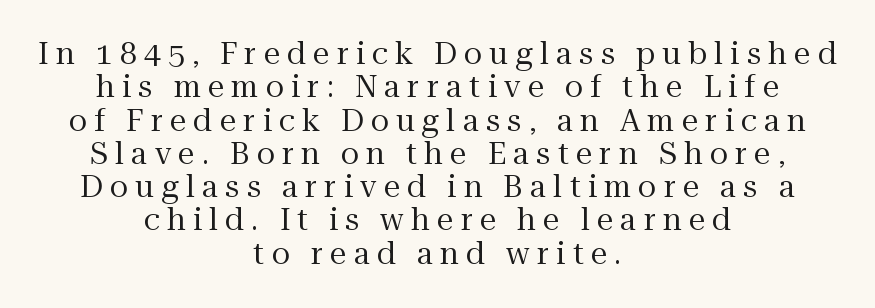
{"serif": "yes", "italic": "no", "bold": "no", "weight": "regular", "width": "normal", "stroke_contrast": "medium", "x_height": "medium", "monospaced": "no", "underline": "no", "align": "center", "line_spacing": "tight", "line_spacing_ratio": 1.11, "letter_spacing": "wide", "letter_spacing_em": 0.24, "glyph_px": 30}
